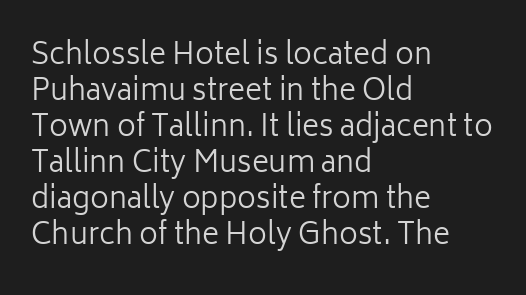
The image shows 29 px regular-weight sans-serif type, upright; set left-aligned, line spacing 1.24x, normal letter spacing, not underlined; low stroke contrast and a medium x-height.
